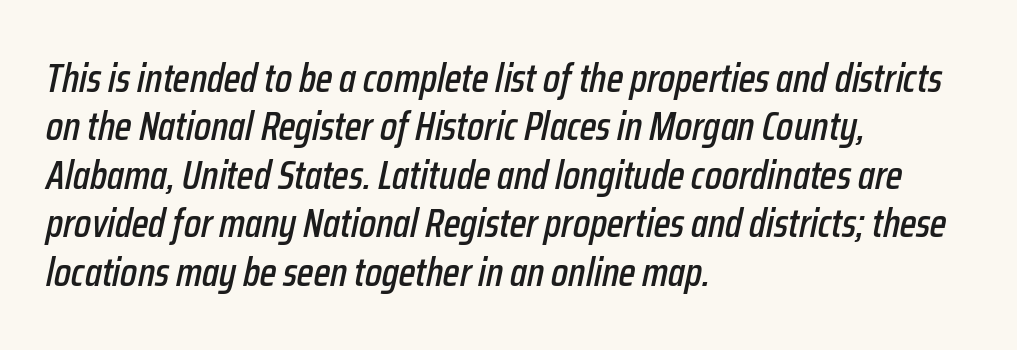
Q: Is the text italic (slanted)? A: Yes, it leans right by about 12 degrees.
Q: Is the text underlined? A: No.
Q: How is the paragraph aligned? A: Left-aligned.
Q: Is the spacing between letters normal or unusually wide? A: Normal.
Q: Width (condensed, normal, or wide)? A: Condensed.
Q: Stroke contrast? A: Low.
Q: x-height? A: Medium.
Q: Monospaced? A: No.
